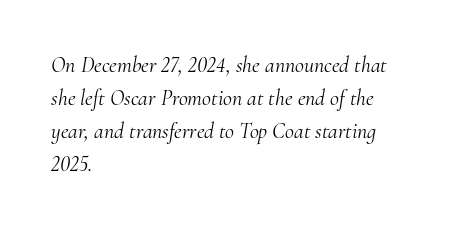
Notice how the stems are inclined rather than vertical — that's the hallmark of italics. Does the leading feel generous? No, just average. Every row of glyphs begins at an identical x-position on the left. Ink coverage per letter is moderate at most. Compared with typical body copy, the letter spacing here is the same.
